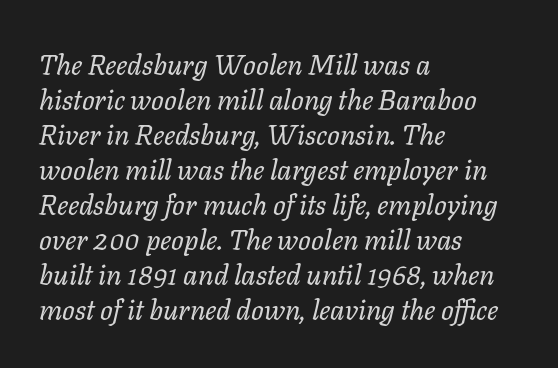
Teacher's note: observe the even left margin — that is flush-left alignment. A typesetter would mark this as italic. Nobody touched the tracking dial on this one. The passage shown stacks its lines at a standard gap. This sample has the flowing, uneven cadence of proportional lettering.
